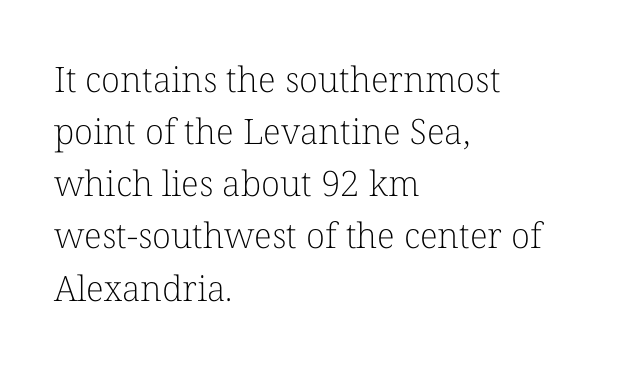
The image shows 35 px light serif type, upright; set left-aligned, normal line spacing (1.49x), normal letter spacing, not underlined; low stroke contrast and a medium x-height.
